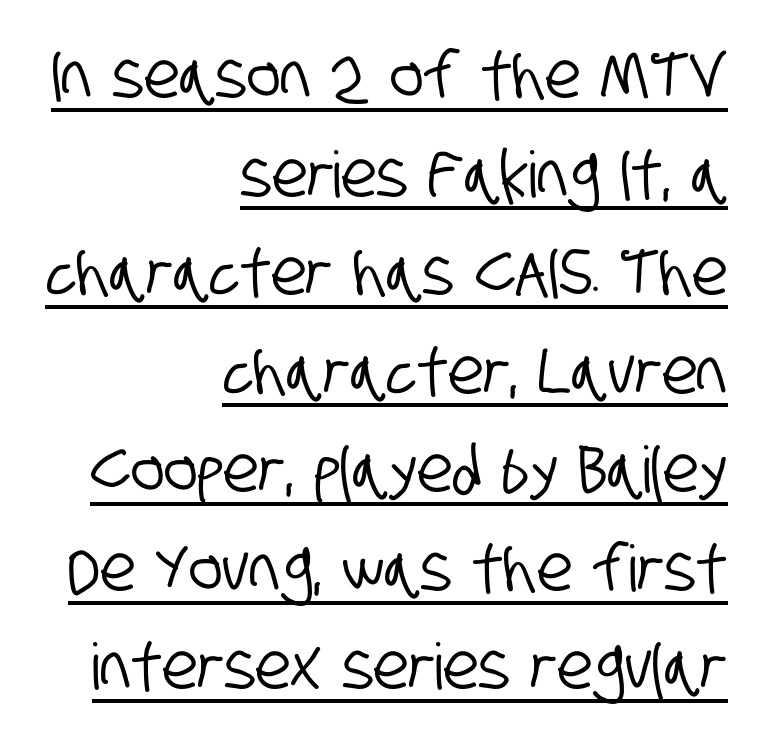
{"serif": "no", "width": "condensed", "stroke_contrast": "low", "x_height": "large", "monospaced": "no", "underline": "yes", "align": "right", "line_spacing": "normal", "line_spacing_ratio": 1.54, "letter_spacing": "normal", "letter_spacing_em": 0.0, "glyph_px": 64}
